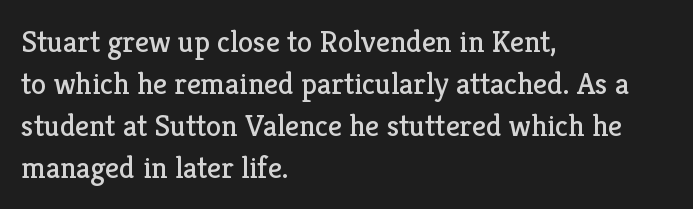
{"serif": "yes", "italic": "no", "bold": "no", "weight": "regular", "width": "normal", "stroke_contrast": "low", "x_height": "medium", "monospaced": "no", "underline": "no", "align": "left", "line_spacing": "normal", "line_spacing_ratio": 1.36, "letter_spacing": "normal", "letter_spacing_em": 0.0, "glyph_px": 31}
